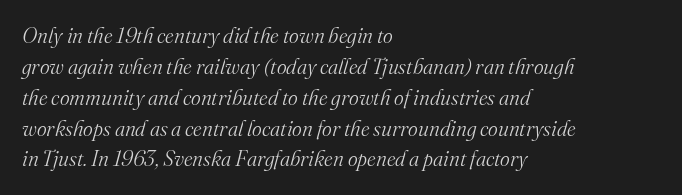
{"italic": "yes", "lean": "right", "slant_degrees": 16, "bold": "no", "underline": "no", "align": "left", "line_spacing": "normal", "line_spacing_ratio": 1.47, "letter_spacing": "normal", "letter_spacing_em": 0.0, "glyph_px": 21}
